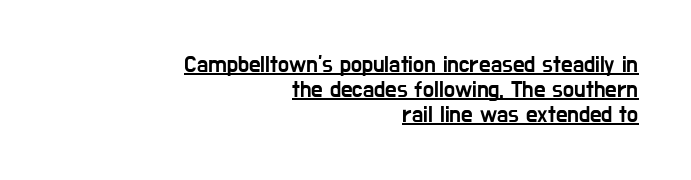
Line spacing here is tight. Each word holds together tightly as a unit, with standard inter-letter gaps. Decoration check: the copy is underlined. The letters stand upright; this is a roman face. Right-aligned paragraph, ragged on the left.
